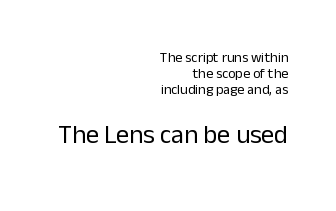
The image shows 26 px text type, upright; set right-aligned, tight line spacing (1.15x), normal letter spacing, not underlined; the second (bottom) block is 1.86x larger.
